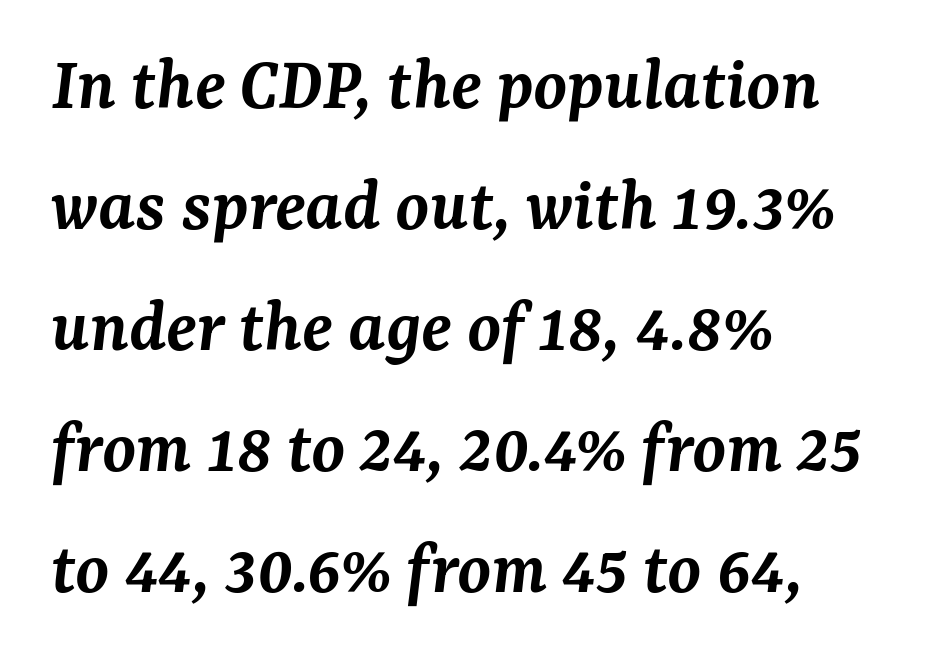
Q: Is the text bold? A: Semi-bold.
Q: Is the text italic (slanted)? A: Yes, it leans right by about 7 degrees.
Q: Is the typeface a serif or a sans-serif typeface? A: Serif.
Q: Is the text underlined? A: No.
Q: How is the paragraph aligned? A: Left-aligned.
Q: Is the spacing between letters normal or unusually wide? A: Normal.
Q: Is the spacing between lines tight, normal or loose? A: Normal.
Q: Width (condensed, normal, or wide)? A: Normal.
Q: Stroke contrast? A: Medium.
Q: x-height? A: Medium.
Q: Monospaced? A: No.
